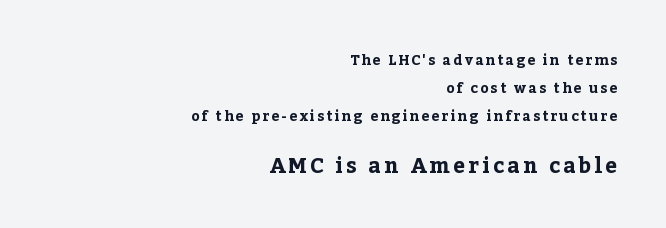
The image shows 21 px bold type, upright; set right-aligned, loose line spacing (2.0x), not underlined; the second (bottom) block is 1.5x larger.
